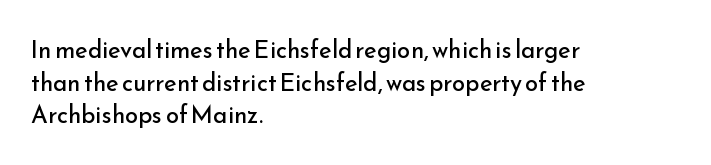
The image shows 24 px text type, upright; set left-aligned, normal line spacing (1.36x), normal letter spacing, not underlined.
